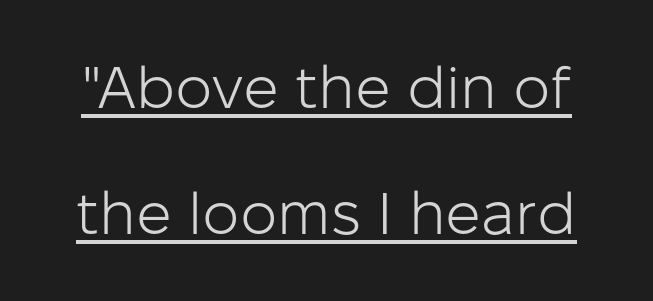
Q: Is the text bold? A: No.
Q: Is the text italic (slanted)? A: No, it is upright.
Q: Is the typeface a serif or a sans-serif typeface? A: Sans-serif.
Q: Is the text underlined? A: Yes.
Q: Is the spacing between letters normal or unusually wide? A: Normal.
Q: Is the spacing between lines tight, normal or loose? A: Loose.
Q: Width (condensed, normal, or wide)? A: Normal.
Q: Stroke contrast? A: Low.
Q: x-height? A: Medium.
Q: Monospaced? A: No.
